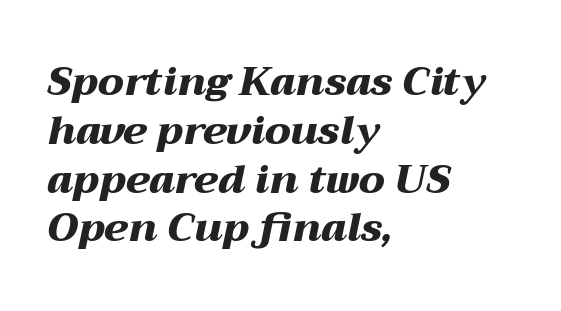
{"italic": "yes", "lean": "right", "slant_degrees": 12, "bold": "yes", "weight": "heavy", "width": "wide", "stroke_contrast": "medium", "x_height": "medium", "monospaced": "no", "underline": "no", "align": "left", "line_spacing_ratio": 1.22, "letter_spacing": "normal", "letter_spacing_em": 0.0, "glyph_px": 40}
